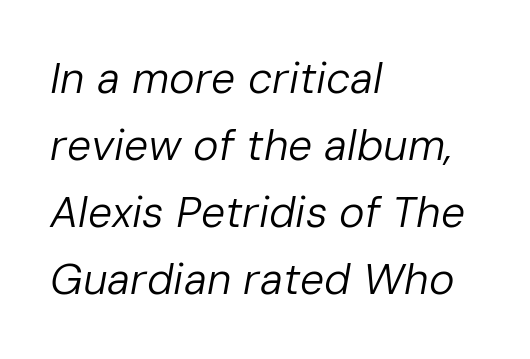
Q: Is the text bold? A: No.
Q: Is the text italic (slanted)? A: Yes, it leans right by about 10 degrees.
Q: Is the text underlined? A: No.
Q: How is the paragraph aligned? A: Left-aligned.
Q: Is the spacing between letters normal or unusually wide? A: Normal.
Q: Is the spacing between lines tight, normal or loose? A: Normal.
Q: Width (condensed, normal, or wide)? A: Normal.
Q: Stroke contrast? A: Low.
Q: x-height? A: Medium.
Q: Monospaced? A: No.
